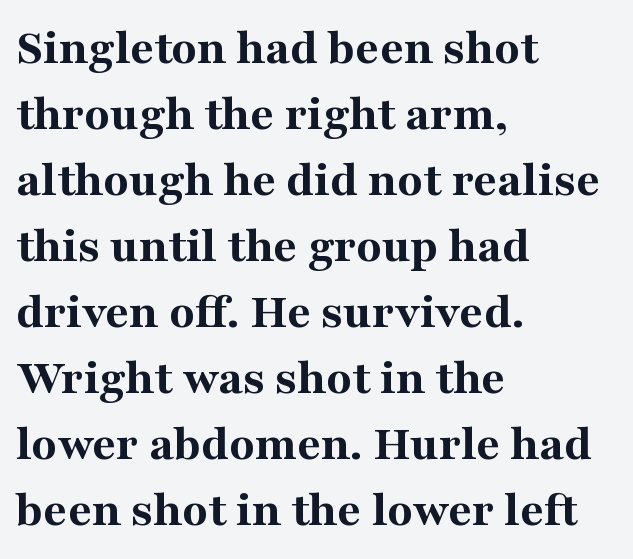
Q: Is the text bold? A: Yes.
Q: Is the text italic (slanted)? A: No, it is upright.
Q: Is the typeface a serif or a sans-serif typeface? A: Serif.
Q: Is the text underlined? A: No.
Q: How is the paragraph aligned? A: Left-aligned.
Q: Is the spacing between letters normal or unusually wide? A: Normal.
Q: Is the spacing between lines tight, normal or loose? A: Normal.
Q: Width (condensed, normal, or wide)? A: Normal.
Q: Stroke contrast? A: Medium.
Q: x-height? A: Medium.
Q: Monospaced? A: No.
